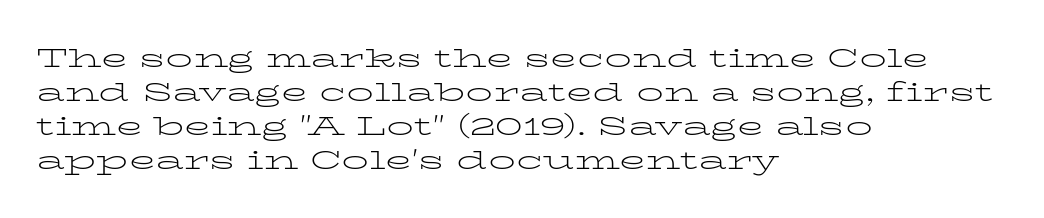
Q: Is the text bold? A: No.
Q: Is the text italic (slanted)? A: No, it is upright.
Q: Is the text underlined? A: No.
Q: How is the paragraph aligned? A: Left-aligned.
Q: Is the spacing between letters normal or unusually wide? A: Normal.
Q: Is the spacing between lines tight, normal or loose? A: Normal.
